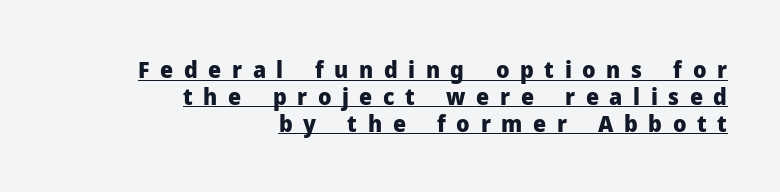
{"italic": "no", "bold": "yes", "underline": "yes", "align": "right", "line_spacing_ratio": 1.17, "letter_spacing": "wide", "letter_spacing_em": 0.46, "glyph_px": 23}
